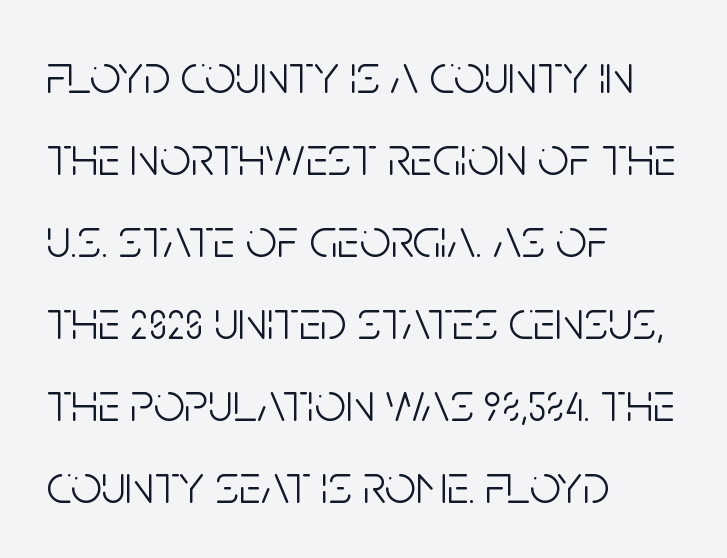
The image shows 55 px light, condensed sans-serif type, upright; set left-aligned, normal line spacing (1.49x), normal letter spacing, not underlined; low stroke contrast and a large x-height.
